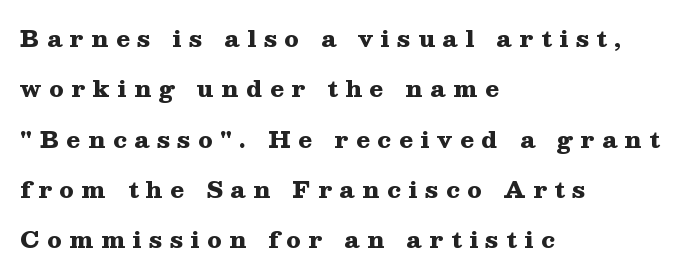
The image shows 23 px bold type, upright; set left-aligned, loose line spacing (2.19x), unusually wide letter spacing (+0.33 em), not underlined.
